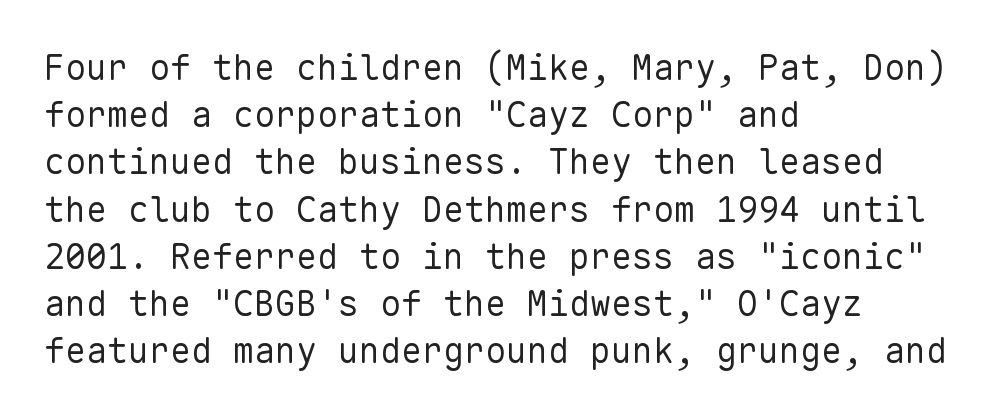
{"serif": "no", "italic": "no", "bold": "no", "weight": "regular", "width": "normal", "stroke_contrast": "low", "x_height": "medium", "monospaced": "yes", "underline": "no", "align": "left", "line_spacing": "normal", "line_spacing_ratio": 1.35, "letter_spacing": "normal", "letter_spacing_em": 0.0, "glyph_px": 35}
